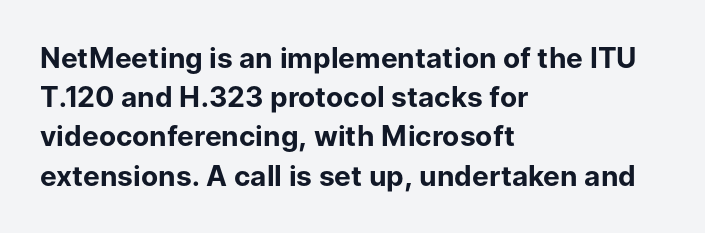
Varying glyph widths throughout — classic text-font behaviour. You can tell it's not italic because the verticals are truly vertical. I'd describe the lettering as bold — thick and assertive. The rows are spaced the way most documents space them. There is no visible air inserted between adjacent glyphs.
